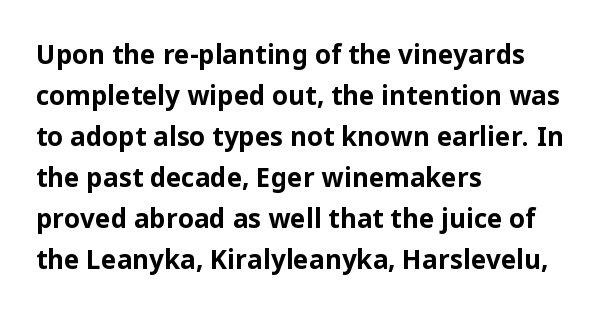
Q: Is the text bold? A: Yes.
Q: Is the text italic (slanted)? A: No, it is upright.
Q: Is the text underlined? A: No.
Q: How is the paragraph aligned? A: Left-aligned.
Q: Is the spacing between letters normal or unusually wide? A: Normal.
Q: Is the spacing between lines tight, normal or loose? A: Normal.
